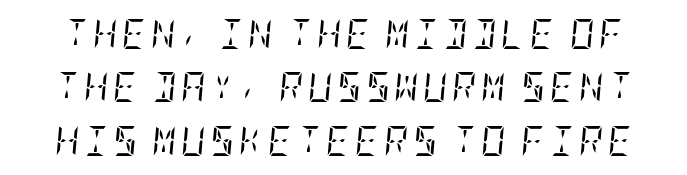
The image shows 30 px regular-weight, condensed serif type, italic (leaning right); set line spacing 1.78x, not underlined; low stroke contrast and a large x-height.
